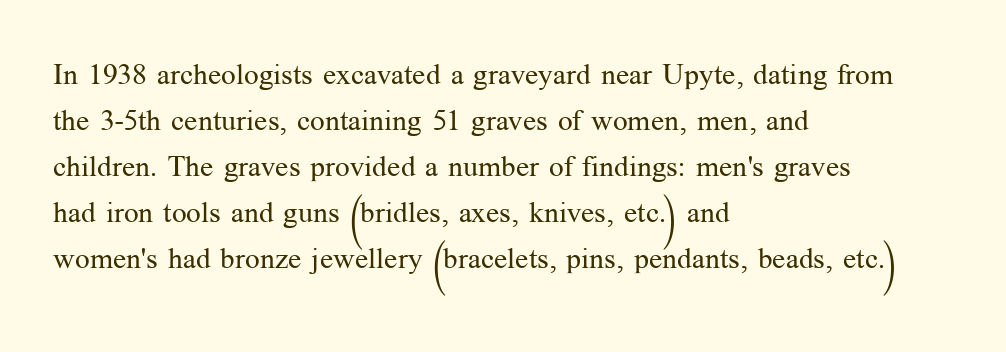
Q: Is the text bold? A: No.
Q: Is the text italic (slanted)? A: No, it is upright.
Q: Is the typeface a serif or a sans-serif typeface? A: Serif.
Q: Is the text underlined? A: No.
Q: How is the paragraph aligned? A: Left-aligned.
Q: Is the spacing between letters normal or unusually wide? A: Normal.
Q: Is the spacing between lines tight, normal or loose? A: Normal.
Q: Width (condensed, normal, or wide)? A: Normal.
Q: Stroke contrast? A: Medium.
Q: x-height? A: Medium.
Q: Monospaced? A: No.
